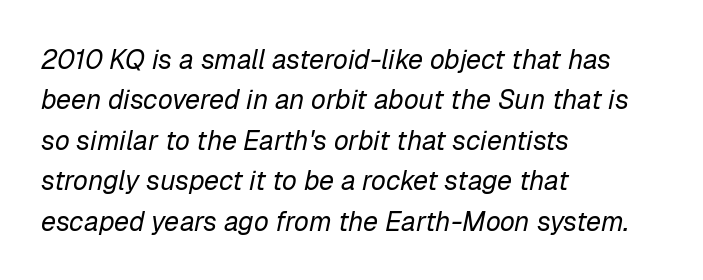
{"italic": "yes", "lean": "right", "slant_degrees": 12, "bold": "no", "underline": "no", "align": "left", "line_spacing": "normal", "line_spacing_ratio": 1.5, "letter_spacing": "normal", "letter_spacing_em": 0.0, "glyph_px": 27}
